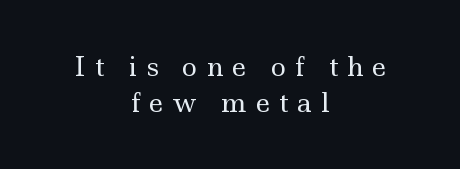
If you measured baseline to baseline, you'd find a middling distance. These lines stack symmetrically, like a column narrowing and widening about its center. Glyph-to-glyph distance is far greater than everyday printed text. Heaviness? Minimal to ordinary, like unemphasized prose. Italic: no, the glyphs are upright roman.
